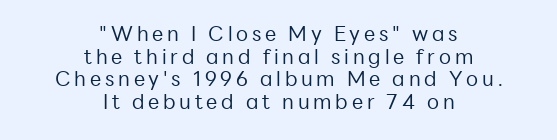
Q: Is the text bold? A: No.
Q: Is the text italic (slanted)? A: No, it is upright.
Q: Is the text underlined? A: No.
Q: How is the paragraph aligned? A: Centered.
Q: Is the spacing between lines tight, normal or loose? A: Tight.
